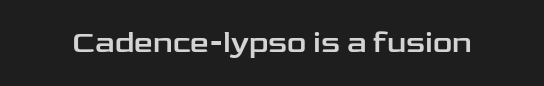
Q: Is the text italic (slanted)? A: No, it is upright.
Q: Is the typeface a serif or a sans-serif typeface? A: Sans-serif.
Q: Is the text underlined? A: No.
Q: Is the spacing between letters normal or unusually wide? A: Normal.
Q: Width (condensed, normal, or wide)? A: Wide.
Q: Stroke contrast? A: Low.
Q: x-height? A: Medium.
Q: Monospaced? A: No.
